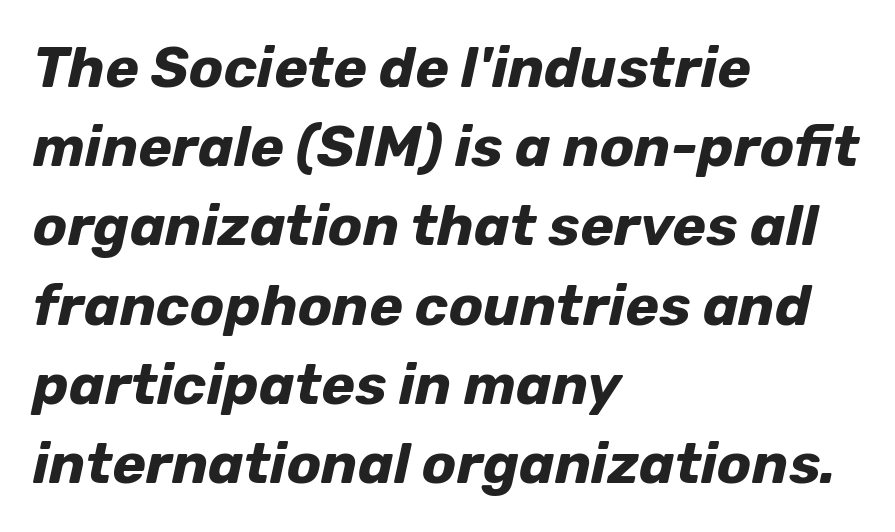
{"italic": "yes", "lean": "right", "slant_degrees": 12, "bold": "yes", "weight": "bold", "width": "normal", "stroke_contrast": "low", "x_height": "medium", "monospaced": "no", "underline": "no", "align": "left", "line_spacing": "normal", "line_spacing_ratio": 1.39, "letter_spacing": "normal", "letter_spacing_em": 0.0, "glyph_px": 57}
